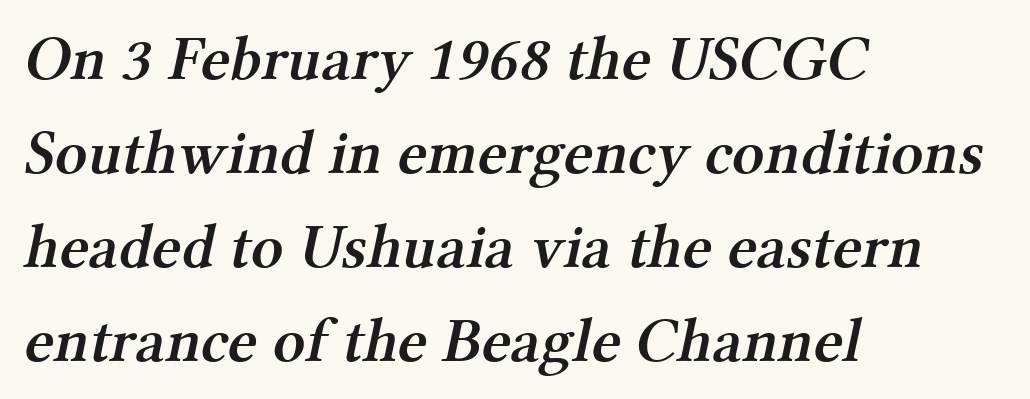
Q: Is the text bold? A: Semi-bold.
Q: Is the typeface a serif or a sans-serif typeface? A: Serif.
Q: Is the text underlined? A: No.
Q: How is the paragraph aligned? A: Left-aligned.
Q: Is the spacing between letters normal or unusually wide? A: Normal.
Q: Is the spacing between lines tight, normal or loose? A: Normal.
Q: Width (condensed, normal, or wide)? A: Normal.
Q: Stroke contrast? A: Medium.
Q: x-height? A: Medium.
Q: Monospaced? A: No.
